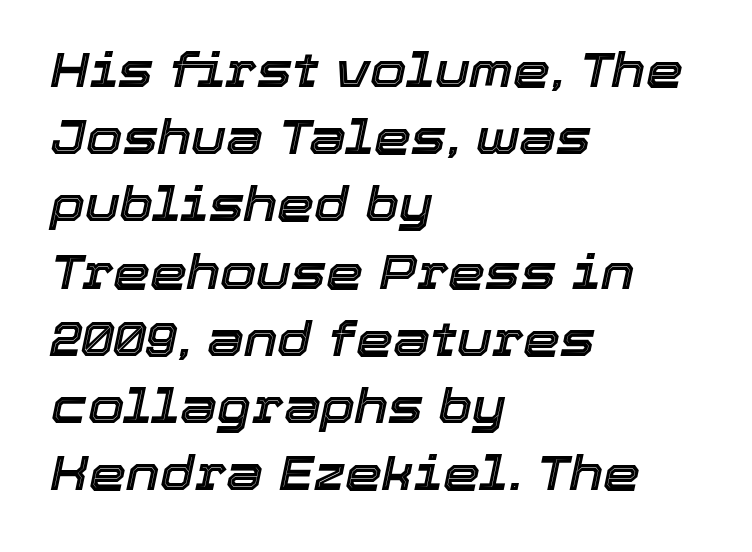
{"italic": "yes", "lean": "right", "slant_degrees": 12, "width": "normal", "x_height": "medium", "monospaced": "no", "underline": "no", "align": "left", "line_spacing": "normal", "line_spacing_ratio": 1.43, "letter_spacing": "normal", "letter_spacing_em": 0.0, "glyph_px": 47}
